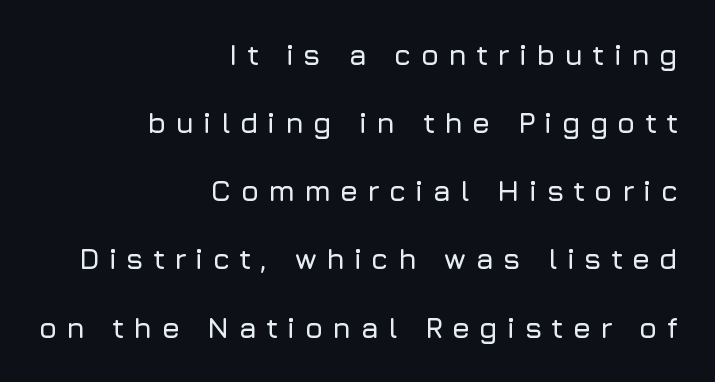
{"serif": "no", "italic": "no", "width": "normal", "stroke_contrast": "low", "x_height": "medium", "monospaced": "no", "underline": "no", "align": "right", "line_spacing": "loose", "line_spacing_ratio": 2.35, "letter_spacing": "wide", "letter_spacing_em": 0.31, "glyph_px": 29}
